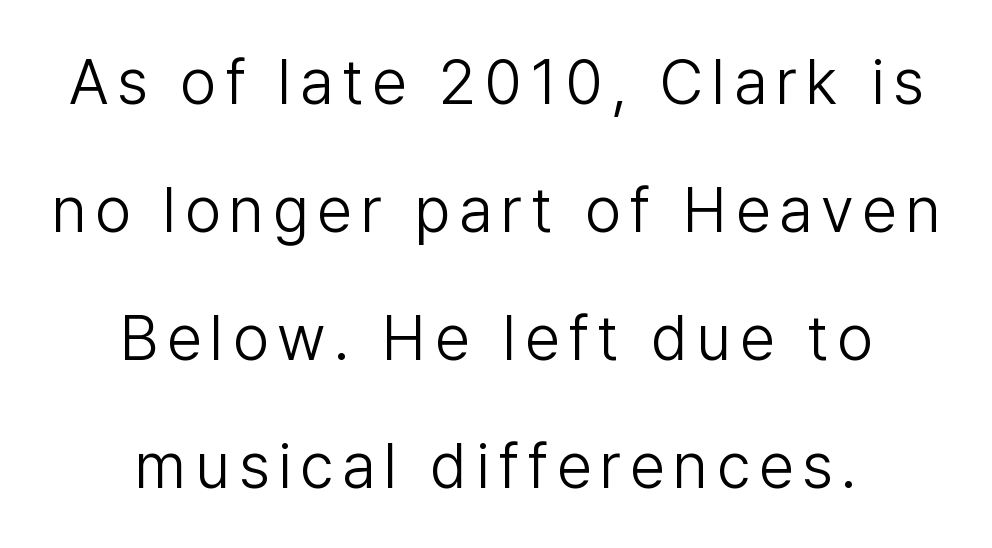
{"serif": "no", "italic": "no", "bold": "no", "weight": "light", "width": "normal", "stroke_contrast": "low", "x_height": "medium", "monospaced": "no", "underline": "no", "align": "center", "line_spacing": "loose", "line_spacing_ratio": 2.03, "glyph_px": 63}
